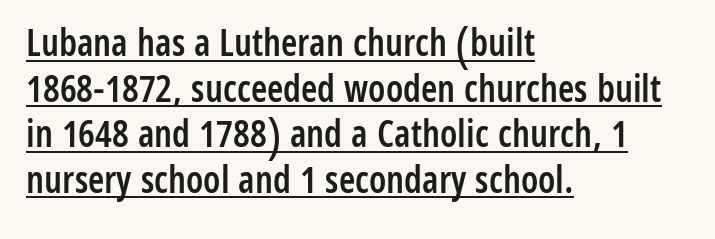
Q: Is the text bold? A: Semi-bold.
Q: Is the text italic (slanted)? A: No, it is upright.
Q: Is the typeface a serif or a sans-serif typeface? A: Sans-serif.
Q: Is the text underlined? A: Yes.
Q: How is the paragraph aligned? A: Left-aligned.
Q: Is the spacing between letters normal or unusually wide? A: Normal.
Q: Width (condensed, normal, or wide)? A: Condensed.
Q: Stroke contrast? A: Low.
Q: x-height? A: Medium.
Q: Monospaced? A: No.
